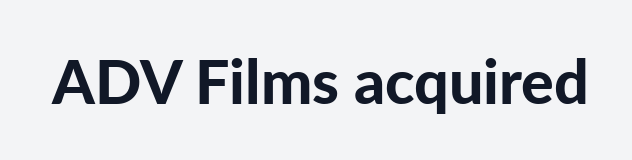
This sample uses plain, unmodified letter spacing. Bold? Absolutely — the strokes are thick and heavy. Note: no serifs on the glyphs. The type sits square on the baseline with zero lean. Plain, unruled lines of type.
